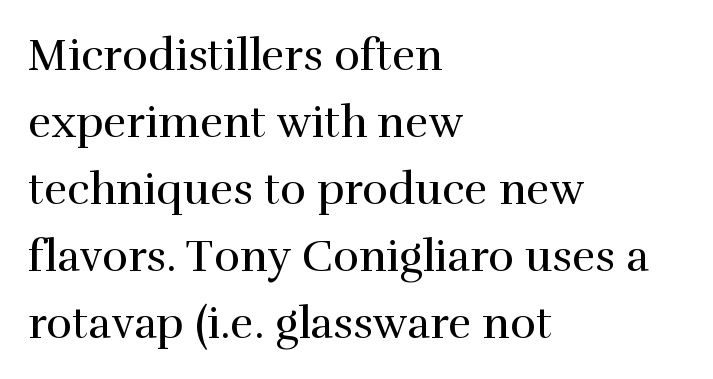
{"serif": "yes", "italic": "no", "bold": "no", "weight": "regular", "width": "normal", "stroke_contrast": "high", "x_height": "medium", "monospaced": "no", "underline": "no", "align": "left", "line_spacing": "normal", "line_spacing_ratio": 1.52, "letter_spacing": "normal", "letter_spacing_em": 0.0, "glyph_px": 44}
